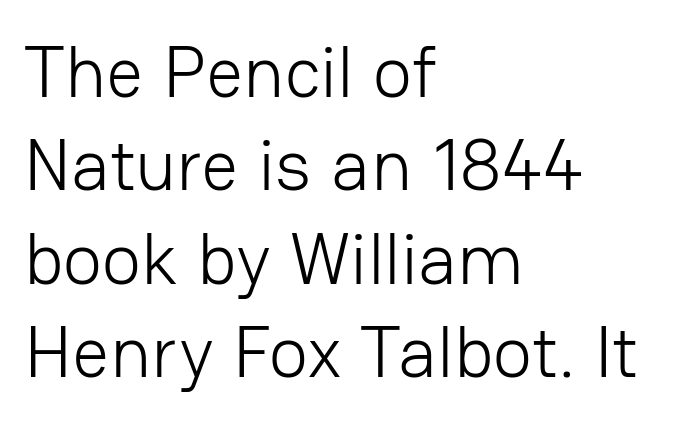
Q: Is the text bold? A: No.
Q: Is the text italic (slanted)? A: No, it is upright.
Q: Is the typeface a serif or a sans-serif typeface? A: Sans-serif.
Q: Is the text underlined? A: No.
Q: How is the paragraph aligned? A: Left-aligned.
Q: Is the spacing between letters normal or unusually wide? A: Normal.
Q: Is the spacing between lines tight, normal or loose? A: Normal.
Q: Width (condensed, normal, or wide)? A: Normal.
Q: Stroke contrast? A: Low.
Q: x-height? A: Medium.
Q: Monospaced? A: No.
